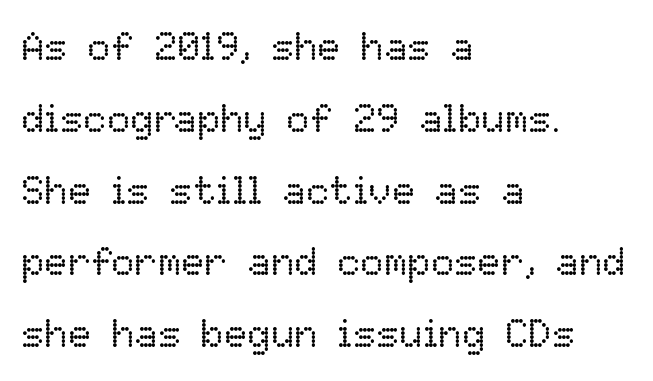
Q: Is the text bold? A: No.
Q: Is the text italic (slanted)? A: No, it is upright.
Q: Is the text underlined? A: No.
Q: How is the paragraph aligned? A: Left-aligned.
Q: Is the spacing between letters normal or unusually wide? A: Normal.
Q: Width (condensed, normal, or wide)? A: Normal.
Q: Stroke contrast? A: Low.
Q: x-height? A: Medium.
Q: Monospaced? A: No.
